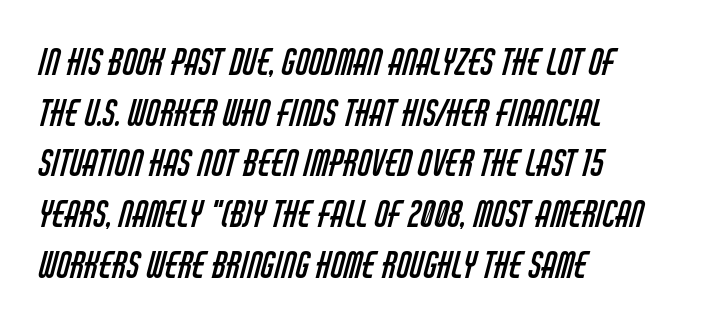
{"serif": "no", "bold": "no", "weight": "regular", "width": "condensed", "stroke_contrast": "low", "x_height": "large", "monospaced": "no", "underline": "no", "align": "left", "line_spacing": "normal", "line_spacing_ratio": 1.45, "letter_spacing": "normal", "letter_spacing_em": 0.0, "glyph_px": 35}
